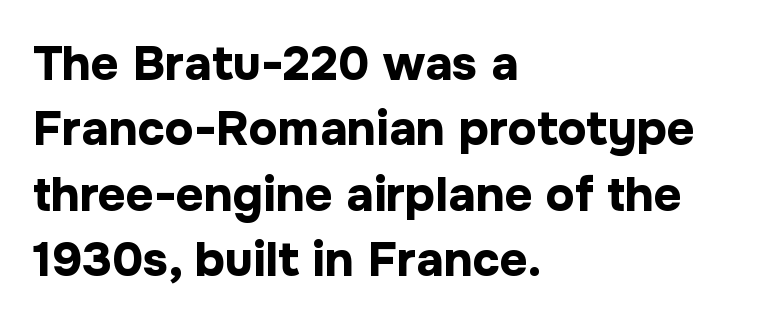
This sample has the flowing, uneven cadence of proportional lettering. Look at the stroke-to-counter ratio: heavy, a bold. A student would call this left alignment; a typographer would say flush left, rag right. Stroke terminals: plain, sans-serif. Compared with typical body copy, the letter spacing here is the same. The axis of the letterforms is exactly vertical.
